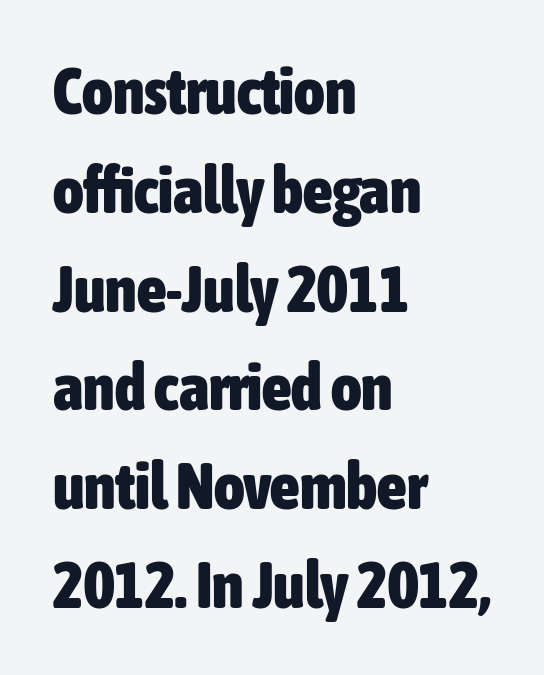
The image shows 65 px heavy, condensed sans-serif type, upright; set left-aligned, normal line spacing (1.52x), normal letter spacing, not underlined; low stroke contrast and a medium x-height.
